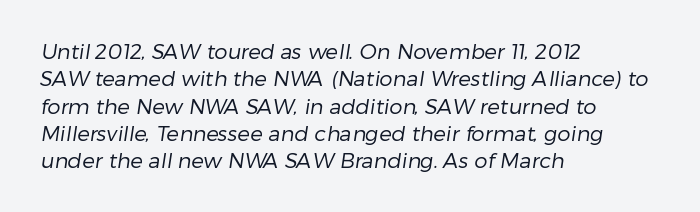
Is there much room between lines? A standard amount, neither cramped nor airy. You could call the tracking neutral — neither tight nor loose. The typesetter chose a ragged-right arrangement here. Only glyphs here, with clear space below each row. The weight would be labelled regular, book, light, or lighter still.
